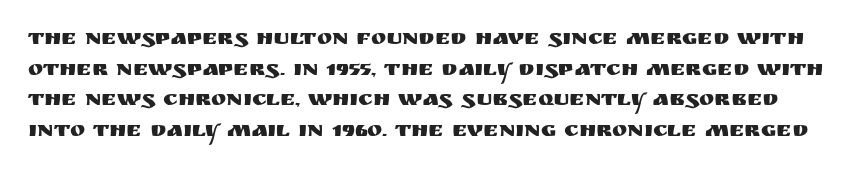
Q: Is the text italic (slanted)? A: No, it is upright.
Q: Is the text underlined? A: No.
Q: Is the spacing between letters normal or unusually wide? A: Normal.
Q: Is the spacing between lines tight, normal or loose? A: Normal.
